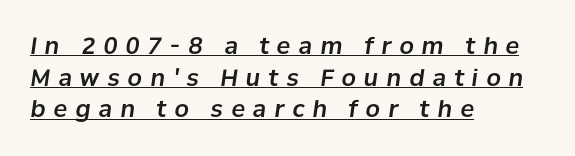
{"italic": "yes", "lean": "right", "slant_degrees": 8, "underline": "yes", "align": "left", "line_spacing": "normal", "line_spacing_ratio": 1.38, "letter_spacing": "wide", "letter_spacing_em": 0.35, "glyph_px": 23}
